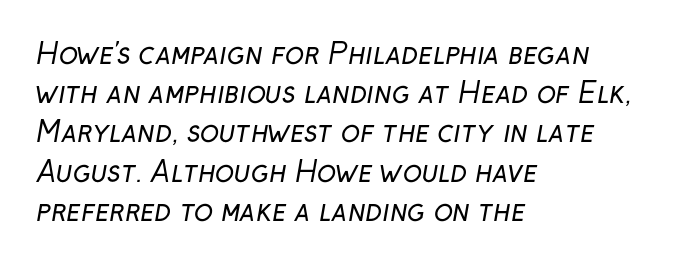
{"serif": "no", "bold": "no", "weight": "regular", "width": "normal", "stroke_contrast": "low", "x_height": "medium", "monospaced": "no", "underline": "no", "align": "left", "line_spacing": "normal", "line_spacing_ratio": 1.4, "letter_spacing": "normal", "letter_spacing_em": 0.0, "glyph_px": 28}
